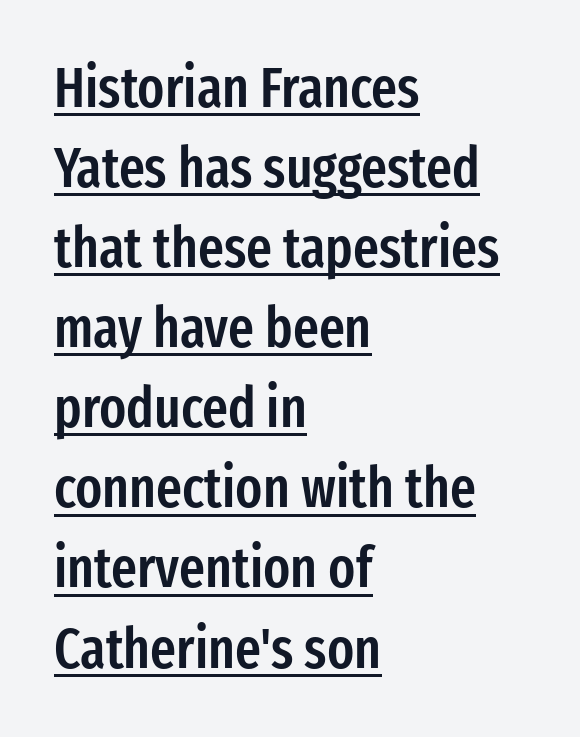
{"serif": "no", "italic": "no", "bold": "semi", "weight": "semibold", "width": "condensed", "stroke_contrast": "low", "x_height": "medium", "monospaced": "no", "underline": "yes", "align": "left", "line_spacing": "normal", "line_spacing_ratio": 1.43, "letter_spacing": "normal", "letter_spacing_em": 0.0, "glyph_px": 56}
